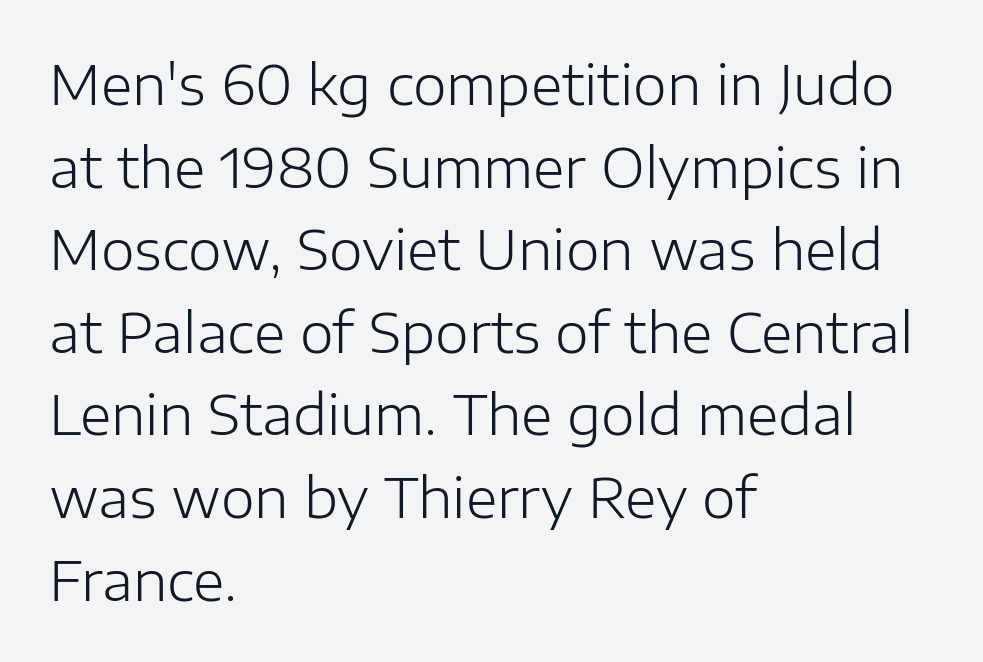
Q: Is the text bold? A: No.
Q: Is the text italic (slanted)? A: No, it is upright.
Q: Is the typeface a serif or a sans-serif typeface? A: Sans-serif.
Q: Is the text underlined? A: No.
Q: How is the paragraph aligned? A: Left-aligned.
Q: Is the spacing between letters normal or unusually wide? A: Normal.
Q: Is the spacing between lines tight, normal or loose? A: Normal.
Q: Width (condensed, normal, or wide)? A: Normal.
Q: Stroke contrast? A: Low.
Q: x-height? A: Medium.
Q: Monospaced? A: No.
